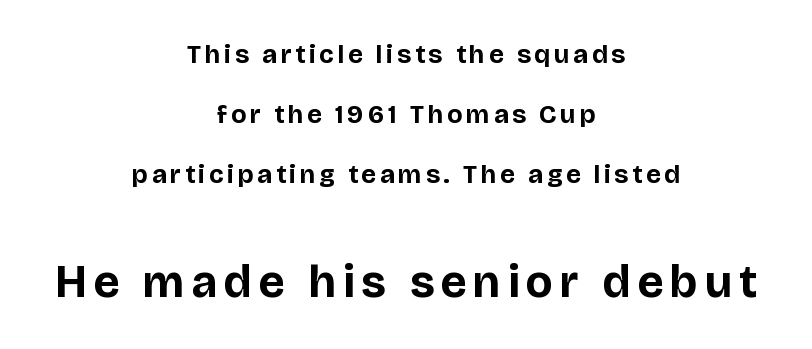
The image shows 46 px bold sans-serif type, upright; set centered, loose line spacing (2.3x), not underlined; the second (bottom) block is 1.77x larger; low stroke contrast and a large x-height.
